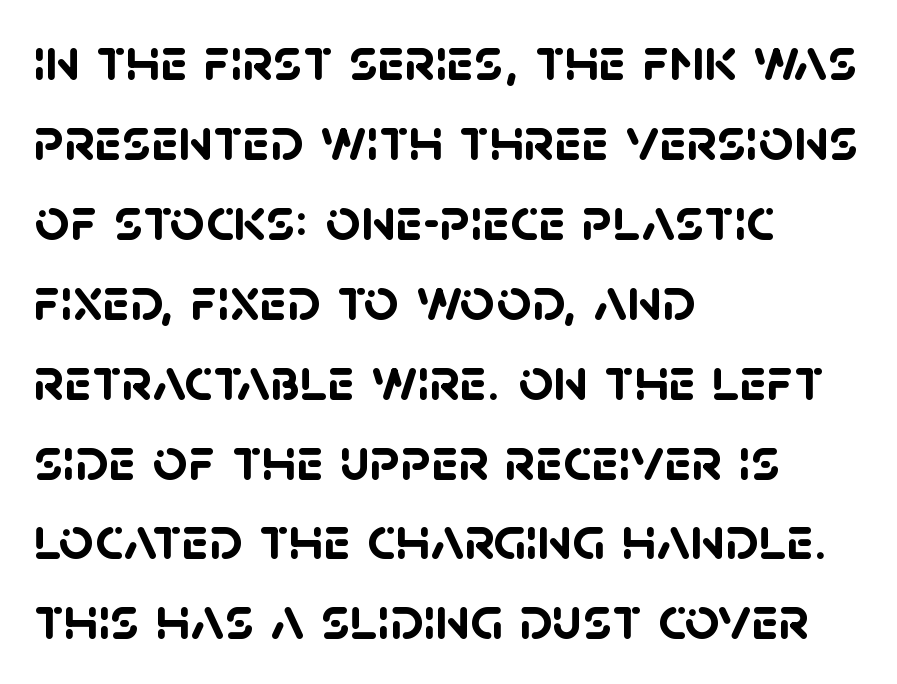
Which margin do the lines hug? The left one — the right edge is uneven. Anything drawn beneath the words? Only blank space. The face used here is proportionally spaced, like ordinary book or web type. Look at the bottom of the vertical strokes: they stop flat, with no serifs. Heavy, bold letterforms.
